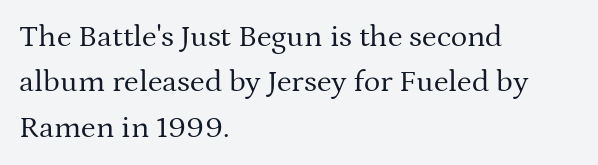
{"serif": "yes", "italic": "no", "bold": "no", "weight": "regular", "width": "normal", "stroke_contrast": "medium", "x_height": "medium", "monospaced": "no", "underline": "no", "align": "left", "line_spacing": "normal", "line_spacing_ratio": 1.46, "letter_spacing": "normal", "letter_spacing_em": 0.0, "glyph_px": 31}
